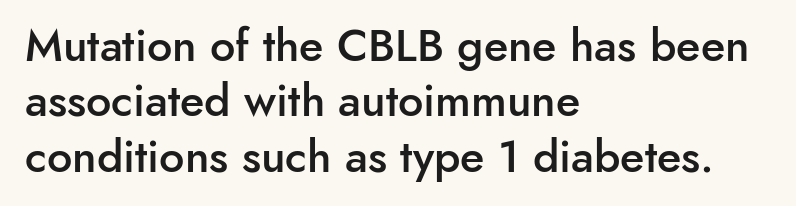
The image shows 45 px semibold sans-serif type, upright; set left-aligned, line spacing 1.23x, normal letter spacing, not underlined; low stroke contrast and a small x-height.
